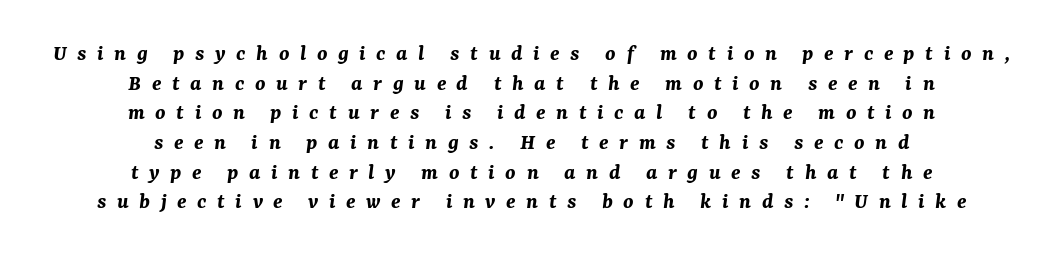
The image shows 23 px bold type, italic (leaning right); set centered, normal line spacing (1.29x), unusually wide letter spacing (+0.46 em), not underlined.
